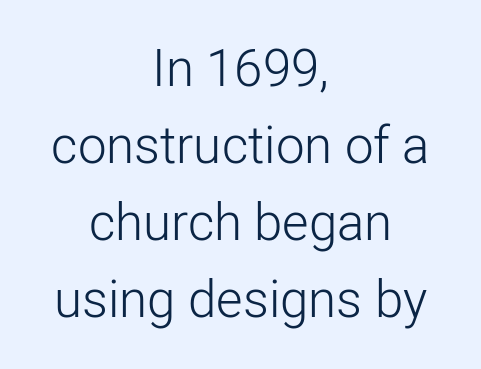
{"serif": "no", "italic": "no", "bold": "no", "weight": "light", "width": "normal", "stroke_contrast": "low", "x_height": "medium", "monospaced": "no", "underline": "no", "align": "center", "line_spacing": "normal", "line_spacing_ratio": 1.51, "letter_spacing": "normal", "letter_spacing_em": 0.0, "glyph_px": 51}
